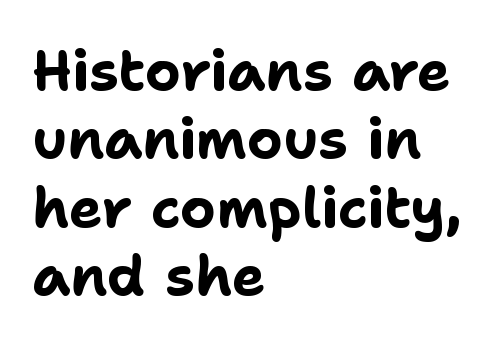
Q: Is the text bold? A: Yes.
Q: Is the text italic (slanted)? A: No, it is upright.
Q: Is the typeface a serif or a sans-serif typeface? A: Sans-serif.
Q: Is the text underlined? A: No.
Q: How is the paragraph aligned? A: Left-aligned.
Q: Is the spacing between letters normal or unusually wide? A: Normal.
Q: Width (condensed, normal, or wide)? A: Normal.
Q: Stroke contrast? A: Low.
Q: x-height? A: Medium.
Q: Monospaced? A: No.
